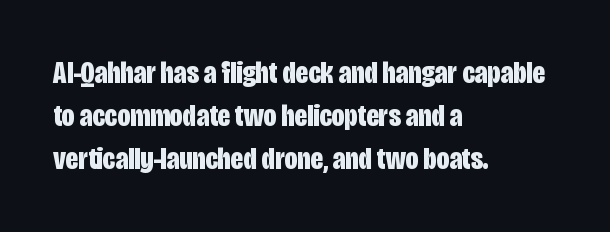
Q: Is the text bold? A: Yes.
Q: Is the text italic (slanted)? A: No, it is upright.
Q: Is the typeface a serif or a sans-serif typeface? A: Sans-serif.
Q: Is the text underlined? A: No.
Q: How is the paragraph aligned? A: Left-aligned.
Q: Is the spacing between letters normal or unusually wide? A: Normal.
Q: Is the spacing between lines tight, normal or loose? A: Normal.
Q: Width (condensed, normal, or wide)? A: Condensed.
Q: Stroke contrast? A: Low.
Q: x-height? A: Large.
Q: Monospaced? A: No.
